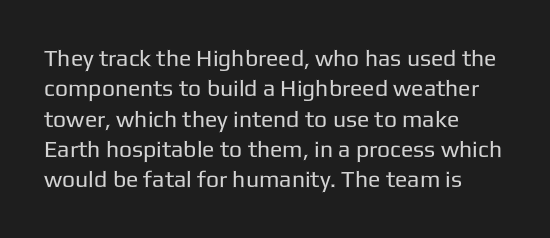
Q: Is the text bold? A: No.
Q: Is the text italic (slanted)? A: No, it is upright.
Q: Is the text underlined? A: No.
Q: How is the paragraph aligned? A: Left-aligned.
Q: Is the spacing between letters normal or unusually wide? A: Normal.
Q: Is the spacing between lines tight, normal or loose? A: Normal.
